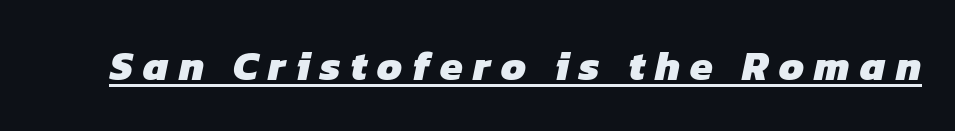
Each word looks stretched out because of the extra space between its letters. A typesetter would call this proportional, since set widths differ per character. A continuous stroke trails under the words, as in a hyperlink. The glyphs in this specimen are sans serif. Students, this is bold: see how much ink each stroke carries.
